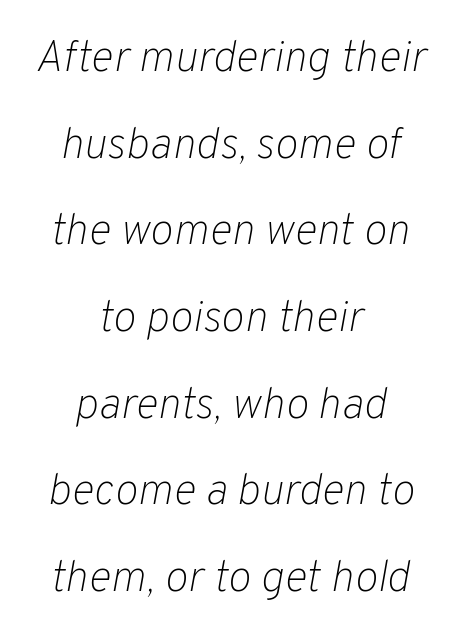
The image shows 44 px light type, italic (leaning right); set centered, loose line spacing (1.97x), normal letter spacing, not underlined; low stroke contrast and a medium x-height.
